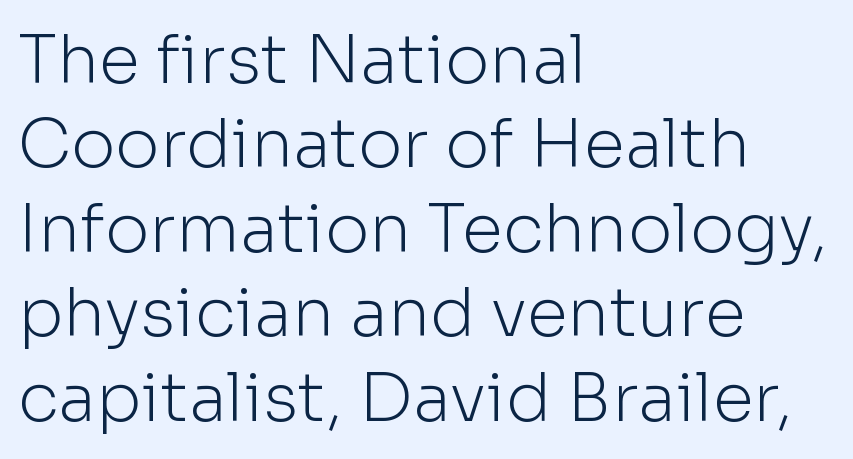
{"serif": "no", "italic": "no", "bold": "no", "weight": "light", "width": "normal", "stroke_contrast": "low", "x_height": "medium", "monospaced": "no", "underline": "no", "align": "left", "line_spacing": "normal", "line_spacing_ratio": 1.26, "letter_spacing": "normal", "letter_spacing_em": 0.0, "glyph_px": 67}
